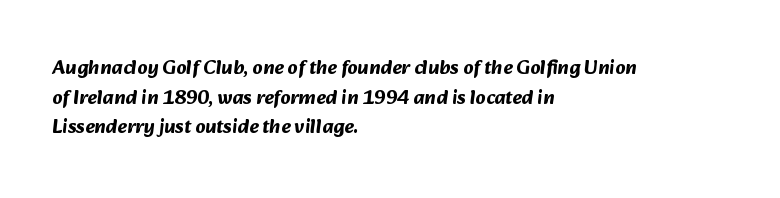
The lines are quadded left. The space beneath each line is pristine and unruled. The passage shown is emphatically bold. Successive baselines arrive at the customary interval. This sample uses plain, unmodified letter spacing.
